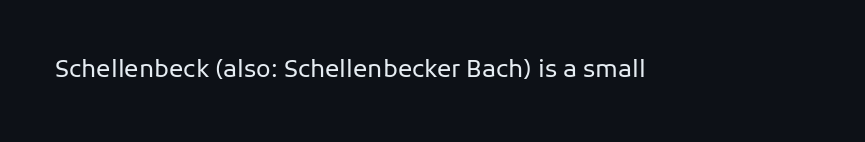
Q: Is the text bold? A: No.
Q: Is the text italic (slanted)? A: No, it is upright.
Q: Is the text underlined? A: No.
Q: Is the spacing between letters normal or unusually wide? A: Normal.
